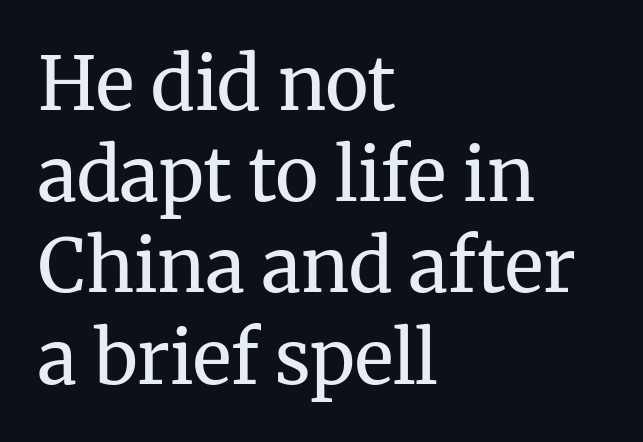
Unlike a clean sans, this face finishes its strokes with serifs. On a weight scale, this lands at 450 or below. Reading down the block, your eye returns to a fixed left position each line. Quick note: interline space is typical. Is this a fixed-width face? No — the glyphs have proportional, varying widths.
